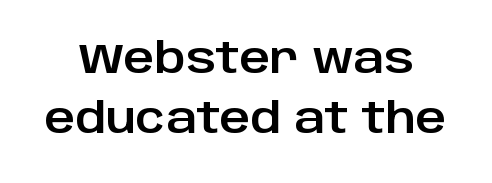
{"serif": "no", "italic": "no", "width": "normal", "stroke_contrast": "low", "x_height": "large", "monospaced": "no", "underline": "no", "align": "center", "line_spacing": "normal", "line_spacing_ratio": 1.42, "letter_spacing": "normal", "letter_spacing_em": 0.0, "glyph_px": 42}
